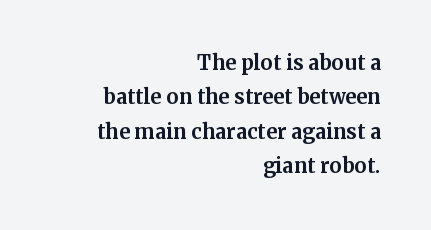
The image shows 20 px bold type, upright; set right-aligned, line spacing 1.72x, normal letter spacing, not underlined.
